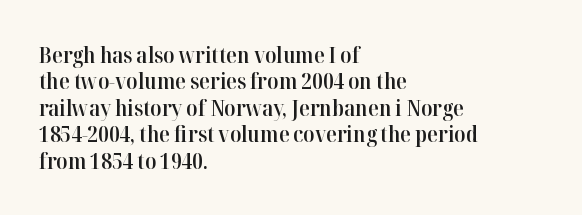
{"italic": "no", "bold": "semi", "underline": "no", "align": "left", "line_spacing_ratio": 1.2, "letter_spacing": "normal", "letter_spacing_em": 0.0, "glyph_px": 22}
